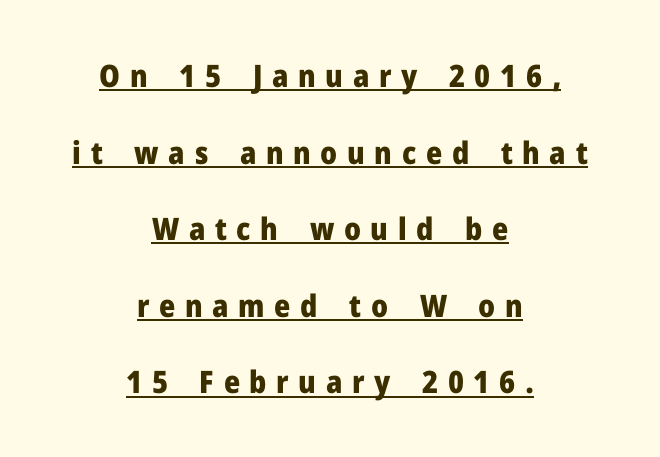
{"serif": "no", "italic": "no", "bold": "yes", "weight": "heavy", "width": "normal", "stroke_contrast": "low", "x_height": "medium", "monospaced": "no", "underline": "yes", "align": "center", "line_spacing": "loose", "line_spacing_ratio": 2.47, "letter_spacing": "wide", "letter_spacing_em": 0.31, "glyph_px": 31}
